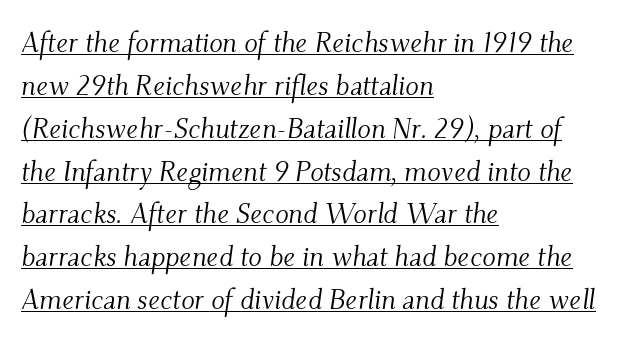
The passage shown is underscored from start to finish. The leading is moderate, giving the passage an even texture. Looks like regular typesetting: each glyph gets only the width it needs. Inter-character spacing is left at the font's built-in metrics. These lines stack with their left ends in a neat column.
